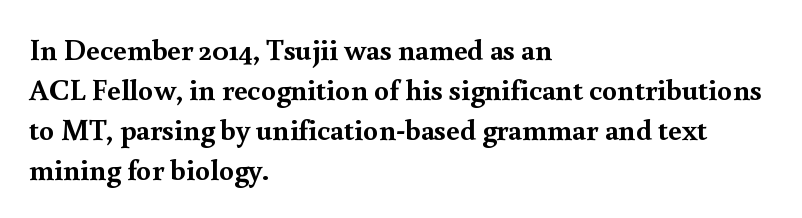
The image shows 30 px semibold serif type, upright; set left-aligned, normal line spacing (1.33x), normal letter spacing, not underlined; a small x-height.
